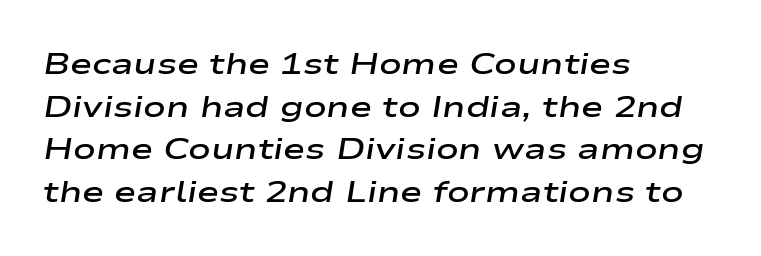
{"italic": "yes", "lean": "right", "slant_degrees": 9, "bold": "semi", "weight": "semibold", "width": "wide", "stroke_contrast": "low", "x_height": "medium", "monospaced": "no", "underline": "no", "align": "left", "line_spacing": "normal", "line_spacing_ratio": 1.42, "letter_spacing": "normal", "letter_spacing_em": 0.0, "glyph_px": 30}
